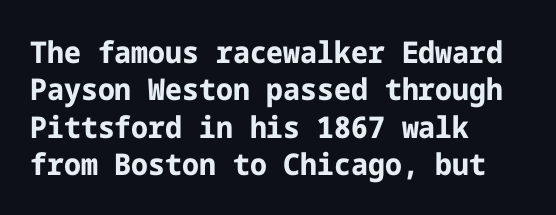
Q: Is the text bold? A: Yes.
Q: Is the text italic (slanted)? A: No, it is upright.
Q: Is the typeface a serif or a sans-serif typeface? A: Sans-serif.
Q: Is the text underlined? A: No.
Q: How is the paragraph aligned? A: Left-aligned.
Q: Is the spacing between letters normal or unusually wide? A: Normal.
Q: Is the spacing between lines tight, normal or loose? A: Normal.
Q: Width (condensed, normal, or wide)? A: Normal.
Q: Stroke contrast? A: Low.
Q: x-height? A: Medium.
